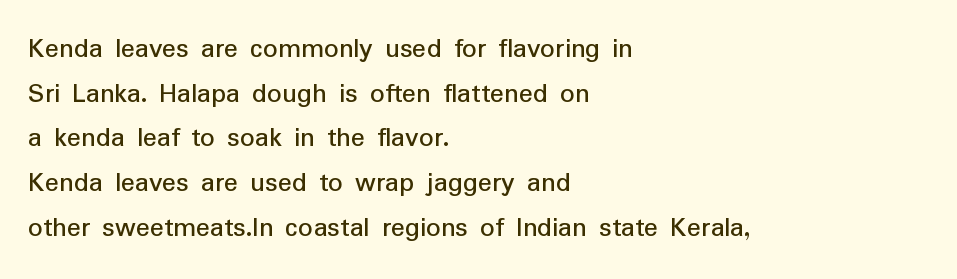
You could not count columns in this text — the font is proportionally spaced. The space directly below the letters is spotless. Compared with a centered layout, this one pins lines to the left instead. The font family rendered here belongs to the sans-serif group.
